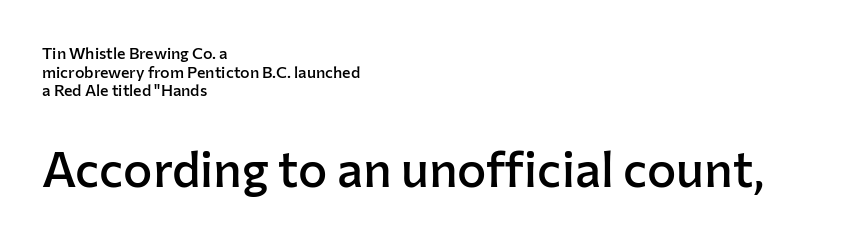
The image shows 49 px semibold sans-serif type, upright; set left-aligned, line spacing 1.17x, normal letter spacing, not underlined; the second (bottom) block is 3.06x larger; low stroke contrast and a medium x-height.
